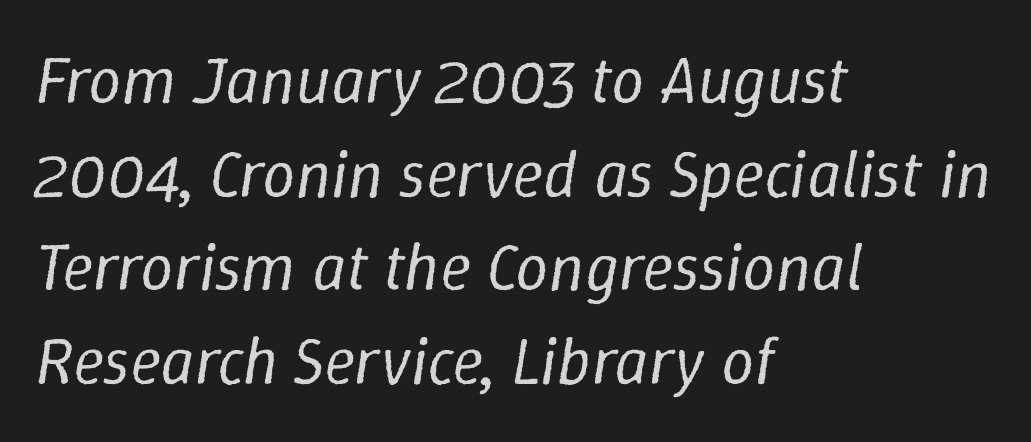
The image shows 66 px regular-weight type, italic (leaning right); set left-aligned, normal line spacing (1.42x), normal letter spacing, not underlined; low stroke contrast and a medium x-height.
